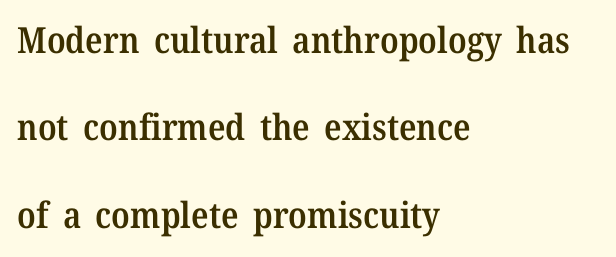
Nothing unusual about the tracking: characters are spaced as the font intends. Stroke thickness is moderately raised; the sample reads as semibold. Each letter keeps its own natural width here, so spacing adapts to shape. Short and long lines alike share a common starting point at left. The axis of the letterforms is exactly vertical. Has an underline been added? It has not.
